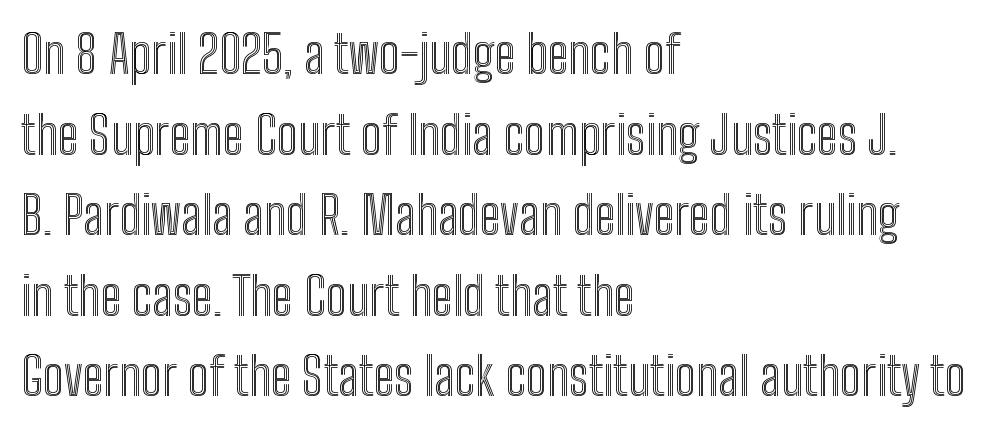
The image shows 53 px condensed type, upright; set left-aligned, normal line spacing (1.52x), normal letter spacing, not underlined; a medium x-height.
